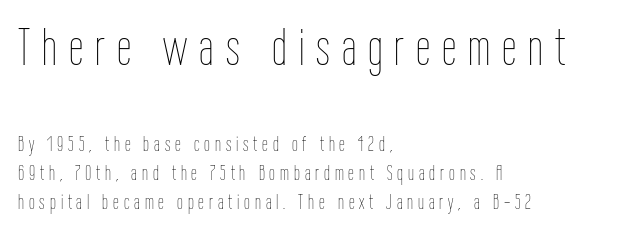
{"italic": "no", "bold": "no", "weight": "thin", "width": "condensed", "stroke_contrast": "low", "x_height": "medium", "monospaced": "no", "underline": "no", "align": "left", "line_spacing": "normal", "line_spacing_ratio": 1.39, "letter_spacing": "wide", "letter_spacing_em": 0.23, "larger_block": "first", "size_ratio": 2.48, "glyph_px": 52}
